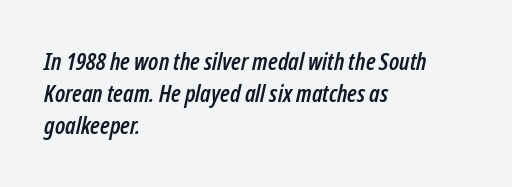
The image shows 24 px text type, italic (leaning right); set left-aligned, normal line spacing (1.34x), normal letter spacing, not underlined.
